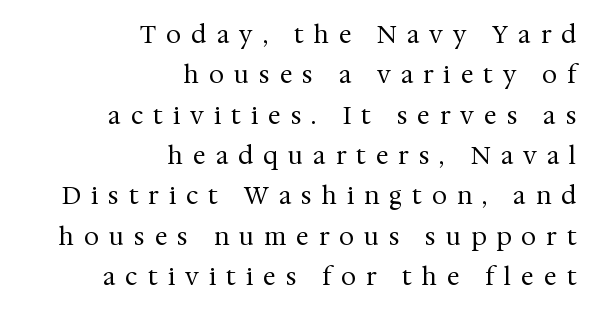
{"italic": "no", "bold": "no", "underline": "no", "align": "right", "line_spacing": "normal", "line_spacing_ratio": 1.68, "letter_spacing": "wide", "letter_spacing_em": 0.43, "glyph_px": 24}
